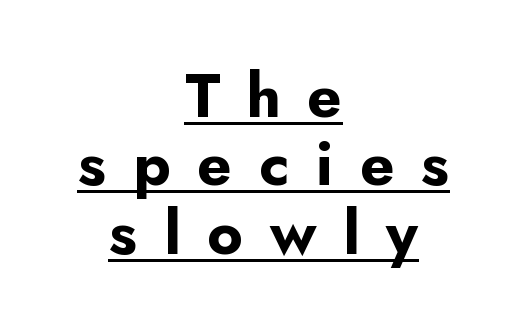
{"serif": "no", "italic": "no", "bold": "yes", "weight": "bold", "width": "normal", "stroke_contrast": "low", "x_height": "small", "monospaced": "no", "underline": "yes", "align": "center", "line_spacing": "tight", "line_spacing_ratio": 1.12, "letter_spacing": "wide", "letter_spacing_em": 0.44, "glyph_px": 61}
